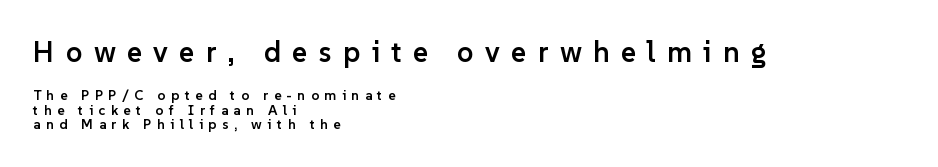
Are there feet on the stems? There aren't — it's a sans. Students, note that the glyphs here are deliberately spaced far apart. In terms of leading, this rendering errs on the cramped side. Each line starts at the same left margin while the right side varies. The gap between lines stays unmarked.
